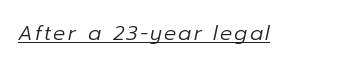
Is this a heavy cut? Hardly; it is regular or lighter. The rendering applies a slant to the glyphs. A baseline rule has been typeset under these characters.
